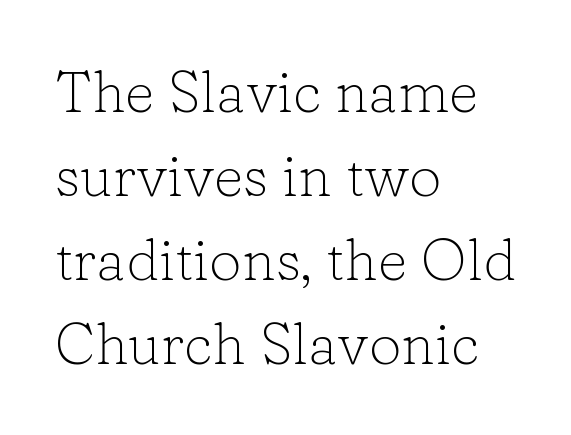
All the whitespace from short lines collects on the right. Vertical spacing — default. Ink coverage per letter is moderate at most. The font's upright variant was chosen for this text. These lines keep a tight, regular rhythm from letter to letter.
